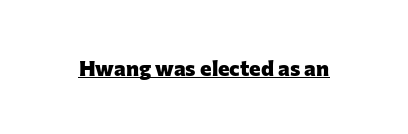
The face used here is rendered with its standard letterfit. These lines were composed using upright roman letters. Strokes here are thick enough to call this a true bold. Is there an underline? Yes — a line sits under the letters.
